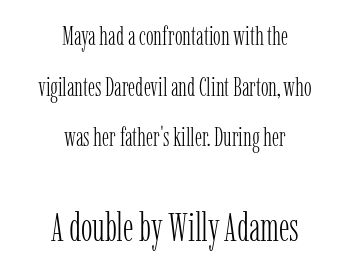
The image shows 39 px light, condensed serif type, upright; set centered, loose line spacing (1.95x), normal letter spacing, not underlined; the second (bottom) block is 1.5x larger; low stroke contrast and a medium x-height.
